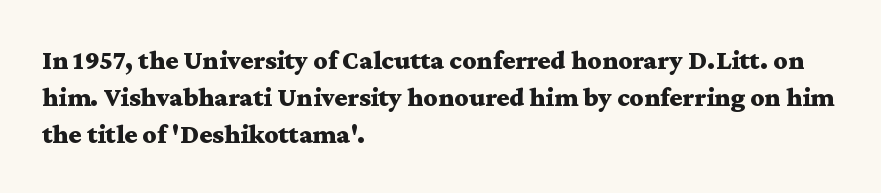
Every character sits straight up, as roman type does. Words appear dense and cohesive because spacing is normal. On the weight axis this lands at bold, roughly 700. In terms of leading, this rendering sits right in the middle.
